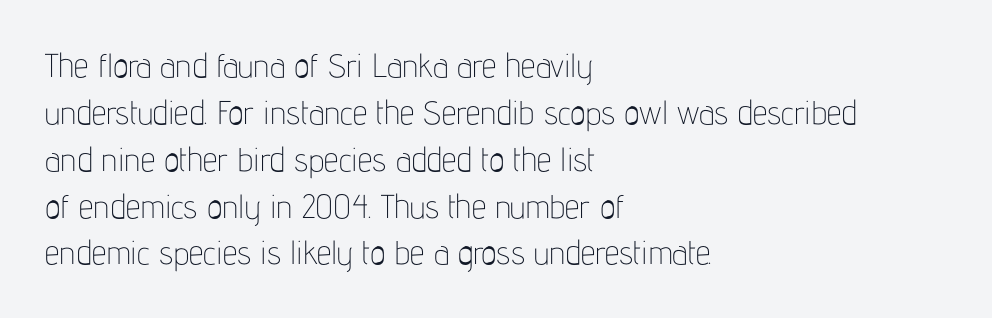
Q: Is the text bold? A: No.
Q: Is the text italic (slanted)? A: No, it is upright.
Q: Is the typeface a serif or a sans-serif typeface? A: Sans-serif.
Q: Is the text underlined? A: No.
Q: How is the paragraph aligned? A: Left-aligned.
Q: Is the spacing between letters normal or unusually wide? A: Normal.
Q: Is the spacing between lines tight, normal or loose? A: Normal.
Q: Width (condensed, normal, or wide)? A: Condensed.
Q: Stroke contrast? A: Low.
Q: x-height? A: Medium.
Q: Monospaced? A: No.
